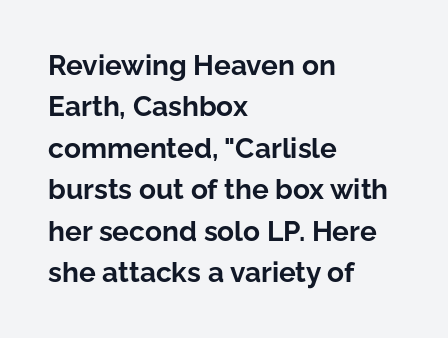
{"serif": "no", "italic": "no", "bold": "yes", "weight": "bold", "width": "normal", "stroke_contrast": "low", "x_height": "medium", "monospaced": "no", "underline": "no", "align": "left", "line_spacing": "normal", "line_spacing_ratio": 1.48, "letter_spacing": "normal", "letter_spacing_em": 0.0, "glyph_px": 28}
